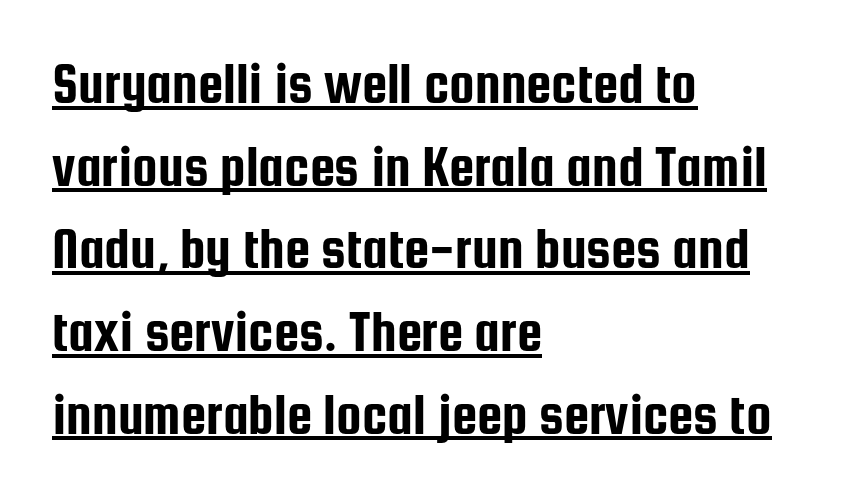
{"serif": "no", "italic": "no", "width": "condensed", "stroke_contrast": "low", "x_height": "medium", "monospaced": "no", "underline": "yes", "align": "left", "line_spacing": "normal", "line_spacing_ratio": 1.45, "letter_spacing": "normal", "letter_spacing_em": 0.0, "glyph_px": 57}
